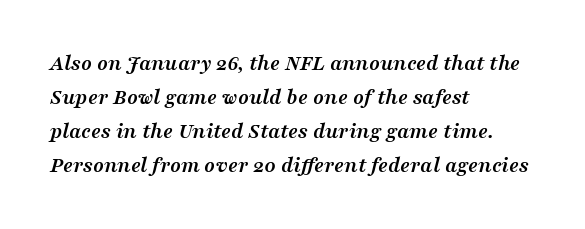
{"italic": "yes", "lean": "right", "slant_degrees": 16, "bold": "yes", "underline": "no", "align": "left", "line_spacing": "normal", "line_spacing_ratio": 1.54, "letter_spacing": "normal", "letter_spacing_em": 0.0, "glyph_px": 22}
